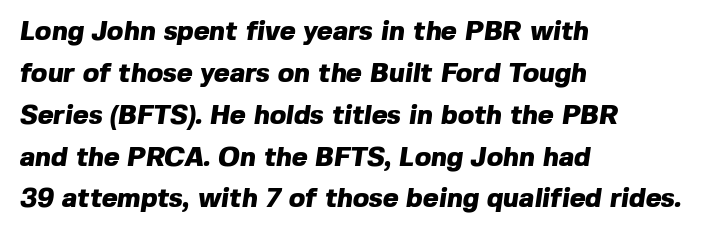
Every row of glyphs begins at an identical x-position on the left. Just letters on the line, the space beneath them empty. This block has exactly the height ordinary leading produces. The rendering uses a bold face; every stroke is thick and dark.
